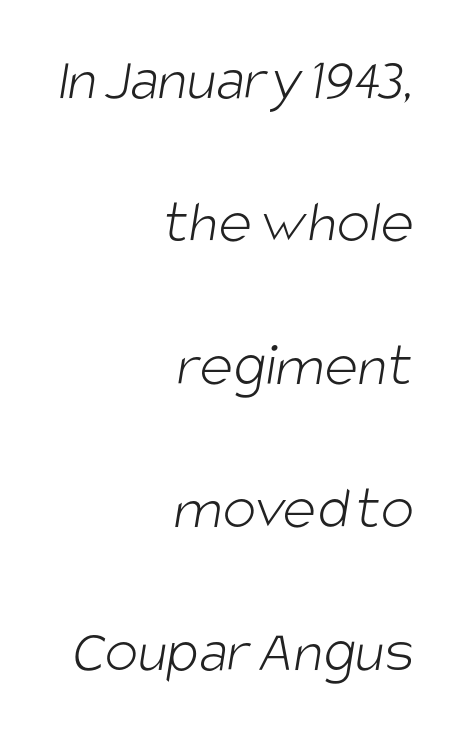
{"serif": "no", "bold": "no", "weight": "light", "width": "condensed", "stroke_contrast": "low", "x_height": "large", "monospaced": "no", "underline": "no", "align": "right", "line_spacing": "loose", "line_spacing_ratio": 2.27, "letter_spacing": "normal", "letter_spacing_em": 0.0, "glyph_px": 63}
